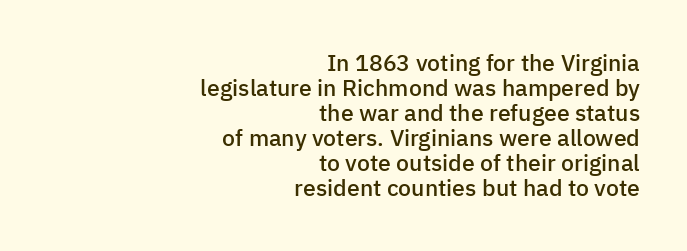
The image shows 23 px text type, upright; set right-aligned, tight line spacing (1.09x), normal letter spacing, not underlined.
